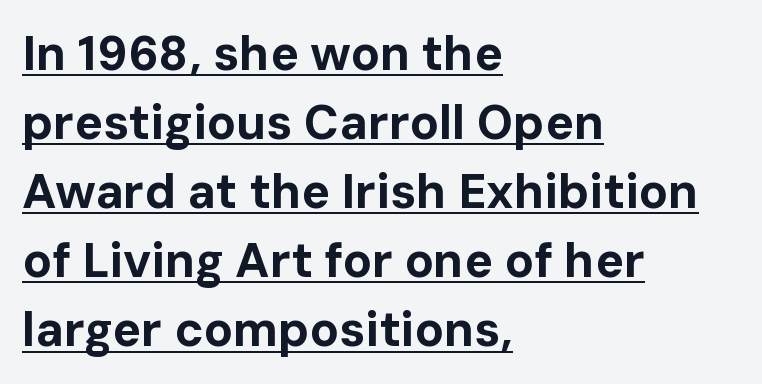
Q: Is the text bold? A: Yes.
Q: Is the text italic (slanted)? A: No, it is upright.
Q: Is the typeface a serif or a sans-serif typeface? A: Sans-serif.
Q: Is the text underlined? A: Yes.
Q: How is the paragraph aligned? A: Left-aligned.
Q: Is the spacing between letters normal or unusually wide? A: Normal.
Q: Is the spacing between lines tight, normal or loose? A: Normal.
Q: Width (condensed, normal, or wide)? A: Normal.
Q: Stroke contrast? A: Low.
Q: x-height? A: Medium.
Q: Monospaced? A: No.
